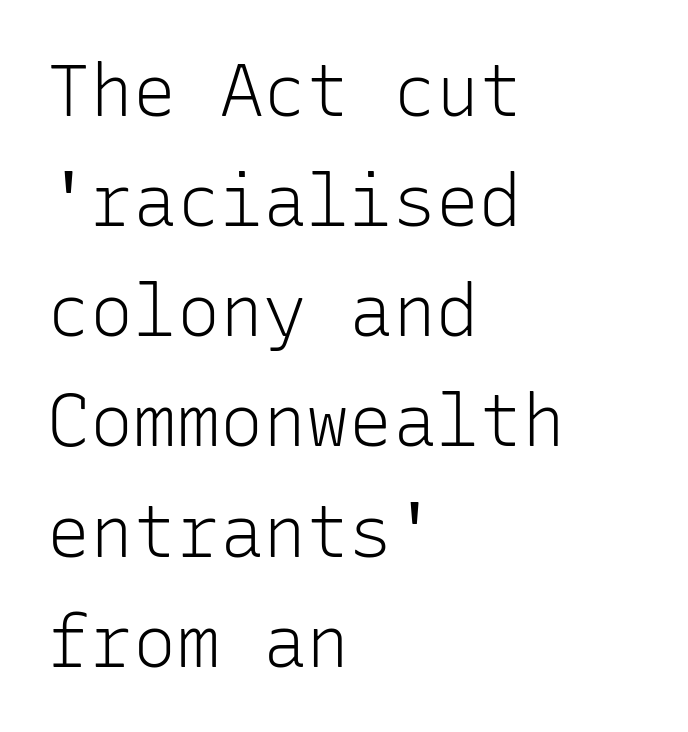
Q: Is the text bold? A: No.
Q: Is the text italic (slanted)? A: No, it is upright.
Q: Is the typeface a serif or a sans-serif typeface? A: Sans-serif.
Q: Is the text underlined? A: No.
Q: How is the paragraph aligned? A: Left-aligned.
Q: Is the spacing between letters normal or unusually wide? A: Normal.
Q: Is the spacing between lines tight, normal or loose? A: Normal.
Q: Width (condensed, normal, or wide)? A: Normal.
Q: Stroke contrast? A: Low.
Q: x-height? A: Medium.
Q: Monospaced? A: Yes.
